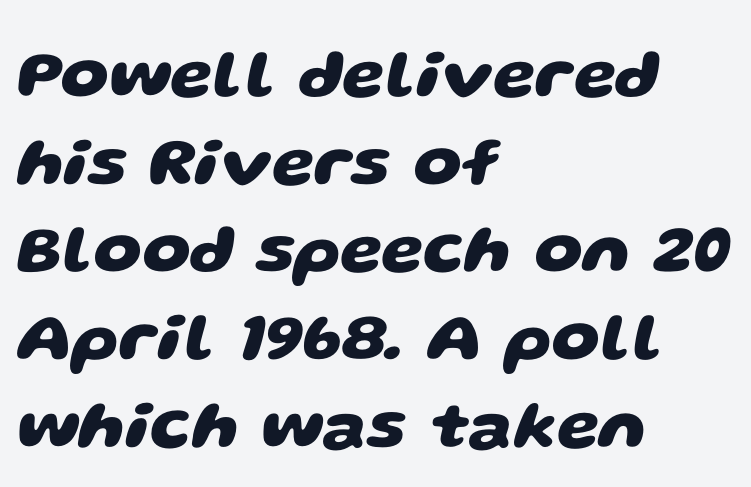
The image shows 68 px heavy, wide sans-serif type; set left-aligned, normal line spacing (1.29x), normal letter spacing, not underlined; low stroke contrast and a large x-height.
